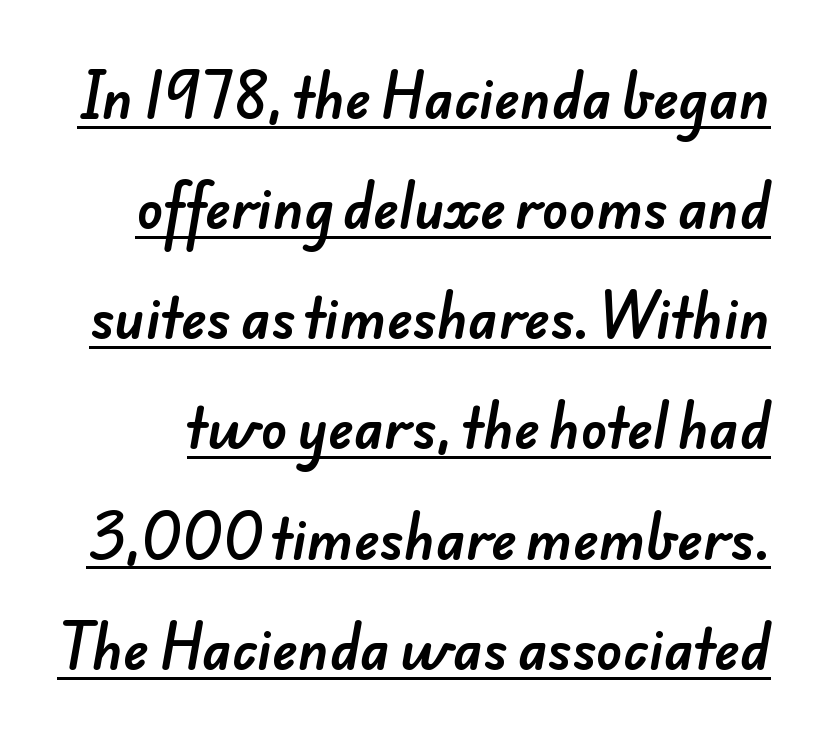
The text was rendered using a sans face with plain stroke endings. Nothing unusual about the tracking: characters are spaced as the font intends. Here the designer chose a conventional face with non-uniform glyph widths. Every word sits above its own underline. Whoever set this chose breathing room over compactness in the vertical rhythm.
